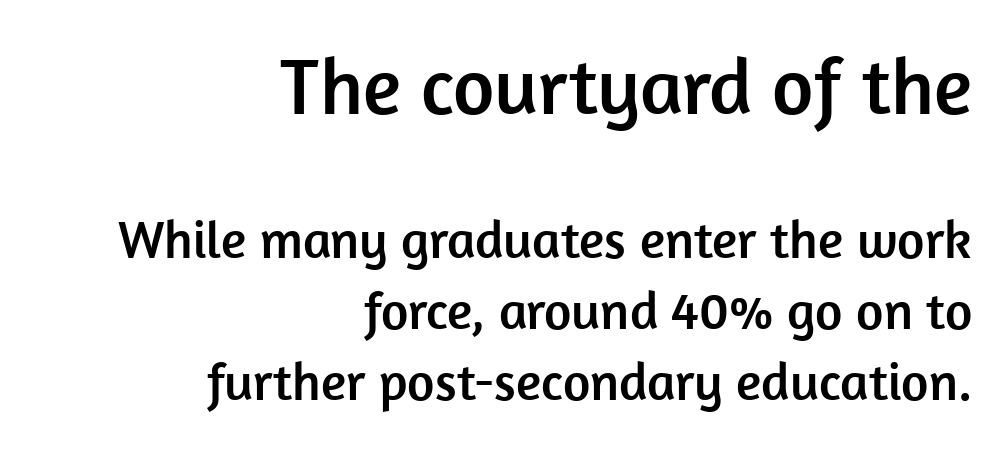
The image shows 80 px sans-serif type, upright; set right-aligned, normal line spacing (1.34x), normal letter spacing, not underlined; the first (top) block is 1.51x larger; low stroke contrast and a medium x-height.
